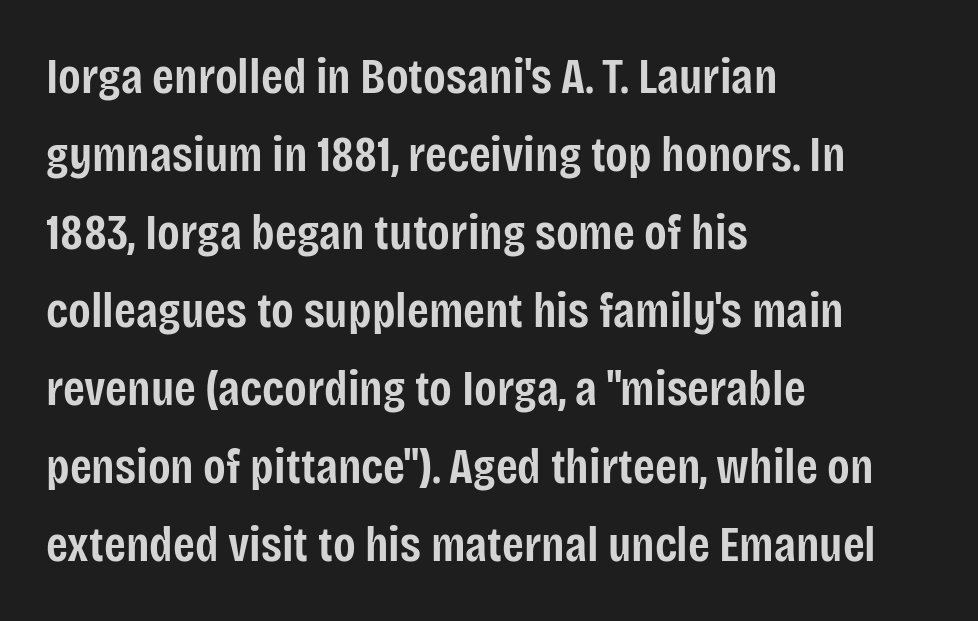
{"serif": "no", "italic": "no", "bold": "semi", "weight": "semibold", "width": "condensed", "stroke_contrast": "low", "x_height": "large", "monospaced": "no", "underline": "no", "align": "left", "line_spacing": "normal", "line_spacing_ratio": 1.56, "letter_spacing": "normal", "letter_spacing_em": 0.0, "glyph_px": 50}
